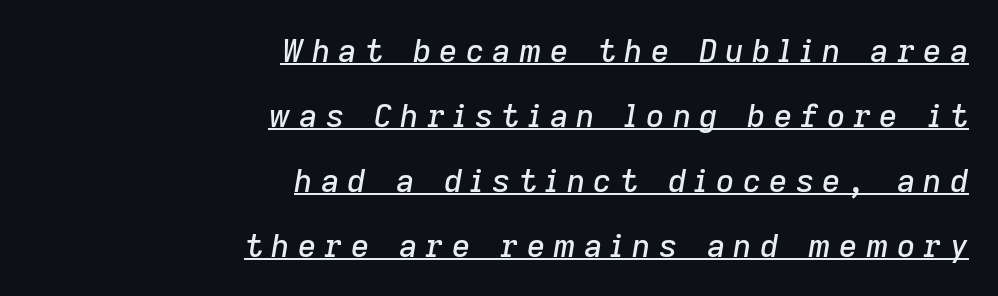
Glance below the letters and you will spot a drawn line. This sample uses an oblique cut, with every glyph tilted off the vertical. The rendering anchors every line to the right-hand side. You could only call the tracking loose — the letters float apart.
